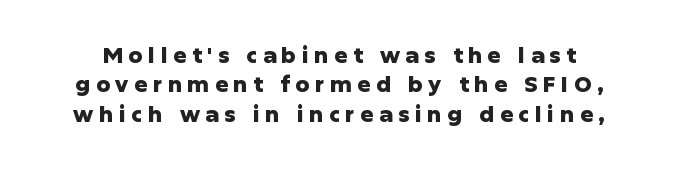
Q: Is the text bold? A: Yes.
Q: Is the text italic (slanted)? A: No, it is upright.
Q: Is the text underlined? A: No.
Q: Is the spacing between letters normal or unusually wide? A: Unusually wide.
Q: Is the spacing between lines tight, normal or loose? A: Normal.
